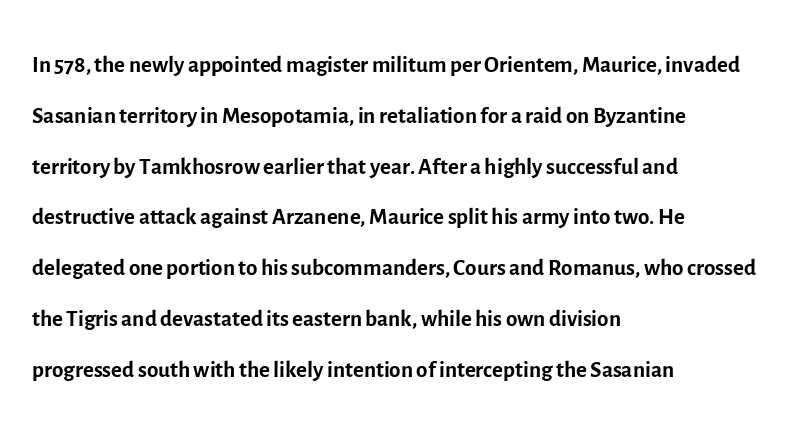
{"serif": "no", "italic": "no", "bold": "no", "weight": "regular", "width": "normal", "x_height": "medium", "monospaced": "no", "underline": "no", "align": "left", "line_spacing": "normal", "line_spacing_ratio": 1.54, "letter_spacing": "normal", "letter_spacing_em": 0.0, "glyph_px": 33}
